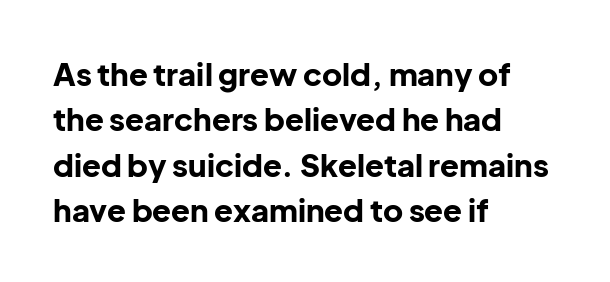
{"serif": "no", "italic": "no", "bold": "yes", "weight": "bold", "width": "normal", "stroke_contrast": "low", "x_height": "medium", "monospaced": "no", "underline": "no", "align": "left", "line_spacing": "normal", "line_spacing_ratio": 1.46, "letter_spacing": "normal", "letter_spacing_em": 0.0, "glyph_px": 31}
